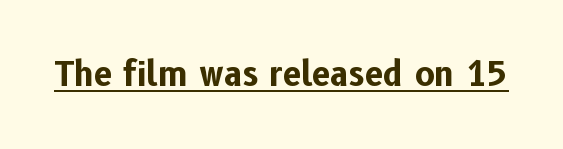
Q: Is the text bold? A: Yes.
Q: Is the text italic (slanted)? A: No, it is upright.
Q: Is the typeface a serif or a sans-serif typeface? A: Sans-serif.
Q: Is the text underlined? A: Yes.
Q: Is the spacing between letters normal or unusually wide? A: Normal.
Q: Width (condensed, normal, or wide)? A: Normal.
Q: Stroke contrast? A: Low.
Q: x-height? A: Medium.
Q: Monospaced? A: No.
